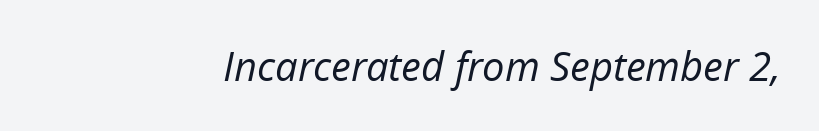
{"italic": "yes", "lean": "right", "slant_degrees": 12, "bold": "no", "weight": "regular", "width": "normal", "stroke_contrast": "low", "x_height": "medium", "monospaced": "no", "underline": "no", "letter_spacing": "normal", "letter_spacing_em": 0.0, "glyph_px": 40}
